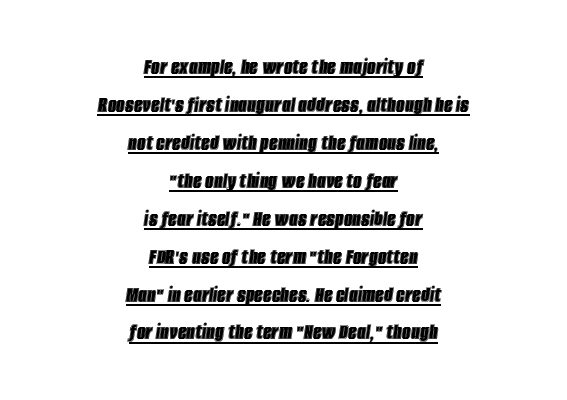
Horizontal bands of white between lines are of average thickness. These lines were composed using italics. The face used here appears with an underline applied. The paragraph has two soft edges and a firm central axis. There is no visible air inserted between adjacent glyphs.
